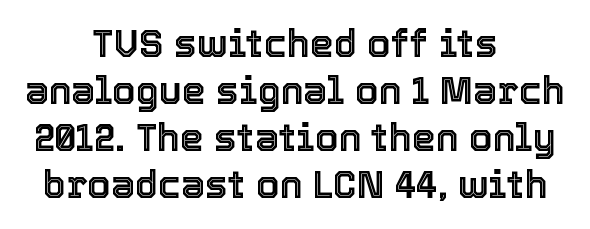
Caption: standard tracking, unaltered. The type sits square on the baseline with zero lean. The passage shown is typed in a proportional face where columns would drift. The whitespace from short lines is split evenly between both sides. Only glyphs here, with clear space below each row.
